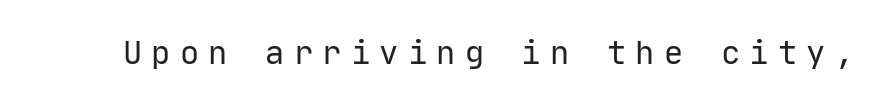
The image shows 32 px regular-weight sans-serif type, upright, monospaced; set unusually wide letter spacing (+0.29 em), not underlined; low stroke contrast and a medium x-height.
